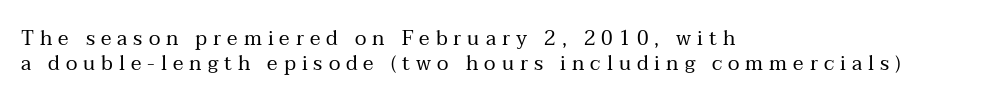
The image shows 20 px text type, upright; set left-aligned, line spacing 1.23x, unusually wide letter spacing (+0.3 em), not underlined.
